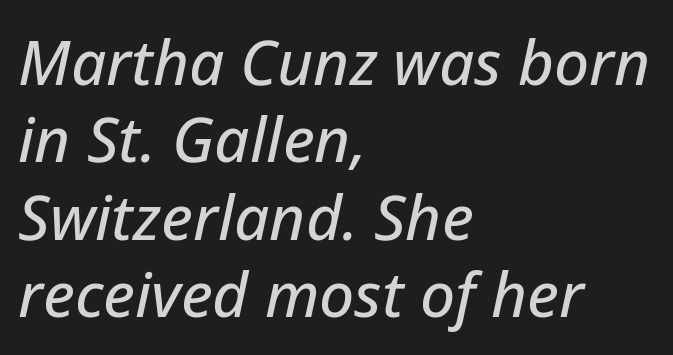
{"italic": "yes", "lean": "right", "slant_degrees": 12, "width": "normal", "stroke_contrast": "low", "x_height": "medium", "monospaced": "no", "underline": "no", "align": "left", "line_spacing": "normal", "line_spacing_ratio": 1.25, "letter_spacing": "normal", "letter_spacing_em": 0.0, "glyph_px": 62}
